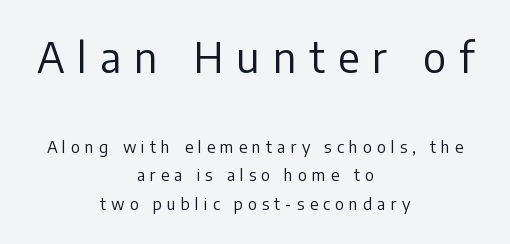
Q: Is the text bold? A: No.
Q: Is the text italic (slanted)? A: No, it is upright.
Q: Is the typeface a serif or a sans-serif typeface? A: Sans-serif.
Q: Is the text underlined? A: No.
Q: How is the paragraph aligned? A: Centered.
Q: Is the spacing between letters normal or unusually wide? A: Unusually wide.
Q: Which block of text is set in a larger size, the first (top) or the second (bottom)? A: The first (top) one.
Q: Width (condensed, normal, or wide)? A: Normal.
Q: Stroke contrast? A: Low.
Q: x-height? A: Medium.
Q: Monospaced? A: No.
